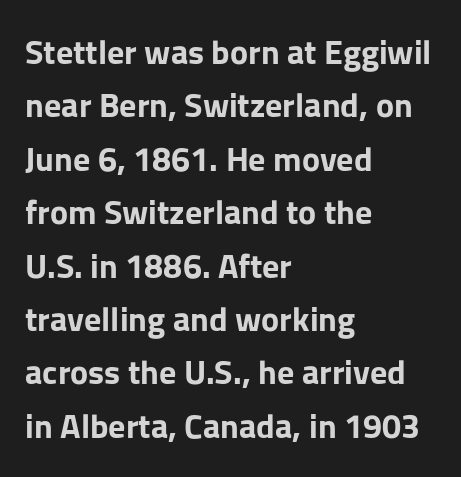
Q: Is the text bold? A: Yes.
Q: Is the text italic (slanted)? A: No, it is upright.
Q: Is the typeface a serif or a sans-serif typeface? A: Sans-serif.
Q: Is the text underlined? A: No.
Q: How is the paragraph aligned? A: Left-aligned.
Q: Is the spacing between letters normal or unusually wide? A: Normal.
Q: Is the spacing between lines tight, normal or loose? A: Normal.
Q: Width (condensed, normal, or wide)? A: Normal.
Q: Stroke contrast? A: Low.
Q: x-height? A: Medium.
Q: Monospaced? A: No.
